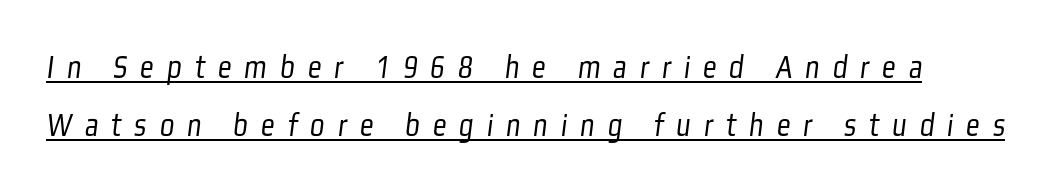
Stroke terminals: plain, sans-serif. The tracking reads as deliberately expanded to a designer's eye. Has an underline been added? It has. These lines are rendered in a variable-pitch font.
